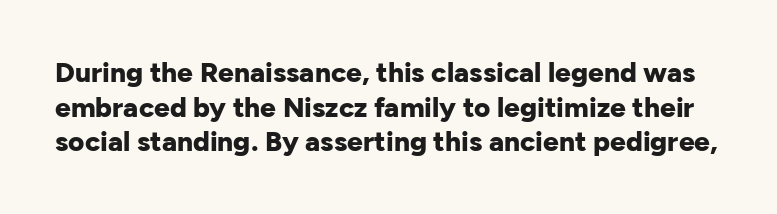
Look at the tracking — it's just the regular setting, nothing added. The specimen omits any rule beneath the text block's lines. The axis of the letterforms is exactly vertical. Think of a printed novel: that variable character pitch is what you see here.
